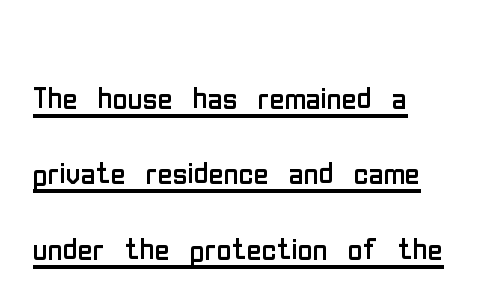
The image shows 41 px regular-weight, condensed sans-serif type, upright; set left-aligned, line spacing 1.84x, normal letter spacing, underlined; low stroke contrast and a medium x-height.
